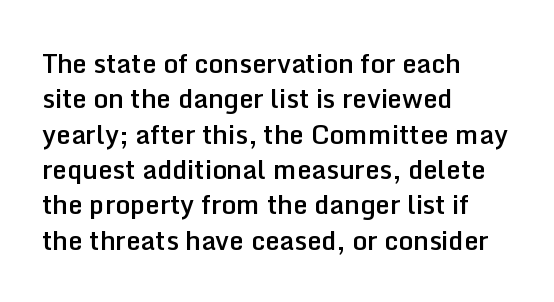
The image shows 26 px text type, upright; set left-aligned, normal line spacing (1.36x), normal letter spacing, not underlined.
